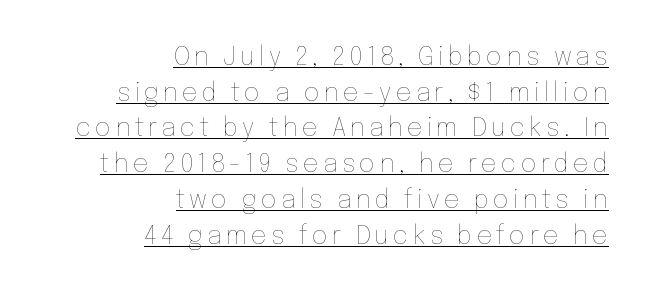
The image shows 25 px text type, upright; set right-aligned, normal line spacing (1.43x), underlined.
